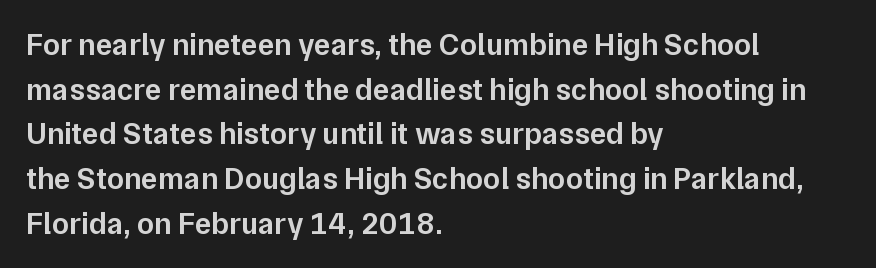
The image shows 31 px semibold sans-serif type, upright; set left-aligned, normal line spacing (1.44x), normal letter spacing, not underlined; low stroke contrast and a medium x-height.
